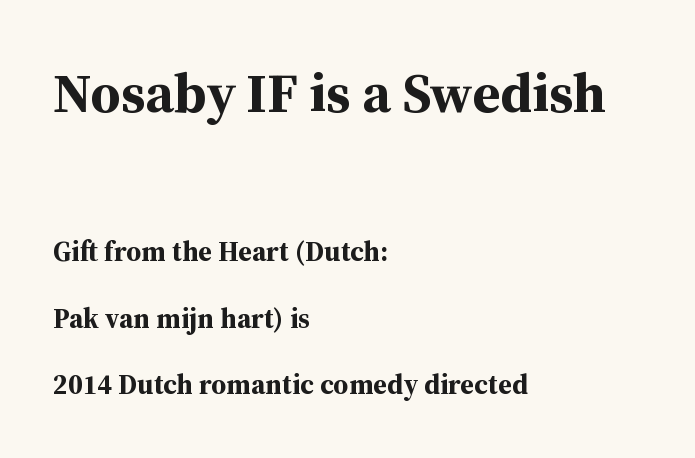
Q: Is the text bold? A: Yes.
Q: Is the text italic (slanted)? A: No, it is upright.
Q: Is the typeface a serif or a sans-serif typeface? A: Serif.
Q: Is the text underlined? A: No.
Q: How is the paragraph aligned? A: Left-aligned.
Q: Is the spacing between letters normal or unusually wide? A: Normal.
Q: Is the spacing between lines tight, normal or loose? A: Loose.
Q: Which block of text is set in a larger size, the first (top) or the second (bottom)? A: The first (top) one.
Q: Width (condensed, normal, or wide)? A: Normal.
Q: Stroke contrast? A: Medium.
Q: x-height? A: Medium.
Q: Monospaced? A: No.
